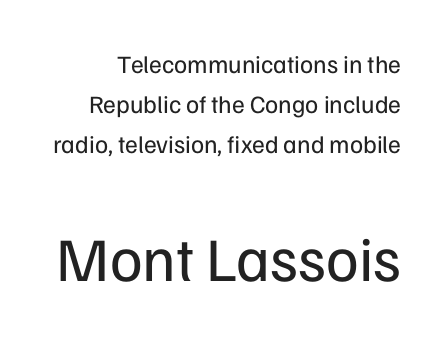
{"serif": "no", "italic": "no", "bold": "no", "weight": "regular", "width": "normal", "stroke_contrast": "low", "x_height": "medium", "monospaced": "no", "underline": "no", "line_spacing": "normal", "line_spacing_ratio": 1.6, "letter_spacing": "normal", "letter_spacing_em": 0.0, "larger_block": "second", "size_ratio": 2.48, "glyph_px": 62}
